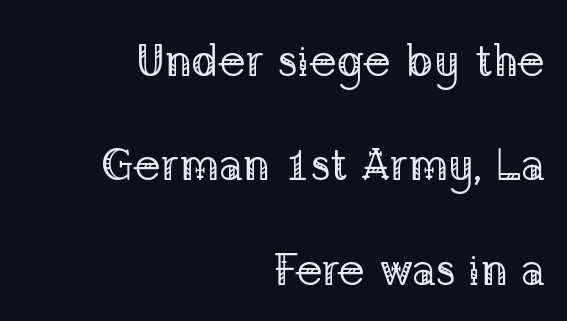
Q: Is the text bold? A: No.
Q: Is the text italic (slanted)? A: No, it is upright.
Q: Is the typeface a serif or a sans-serif typeface? A: Serif.
Q: Is the text underlined? A: No.
Q: How is the paragraph aligned? A: Right-aligned.
Q: Is the spacing between letters normal or unusually wide? A: Normal.
Q: Is the spacing between lines tight, normal or loose? A: Loose.
Q: Width (condensed, normal, or wide)? A: Normal.
Q: Stroke contrast? A: Low.
Q: x-height? A: Medium.
Q: Monospaced? A: No.
